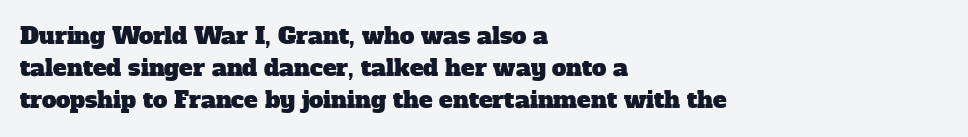
The image shows 23 px text type; set left-aligned, normal line spacing (1.4x), normal letter spacing, not underlined.
